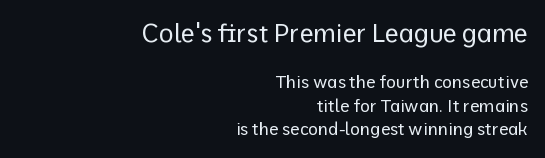
Q: Is the text bold? A: No.
Q: Is the text italic (slanted)? A: No, it is upright.
Q: Is the text underlined? A: No.
Q: How is the paragraph aligned? A: Right-aligned.
Q: Is the spacing between letters normal or unusually wide? A: Normal.
Q: Is the spacing between lines tight, normal or loose? A: Normal.
Q: Which block of text is set in a larger size, the first (top) or the second (bottom)? A: The first (top) one.
